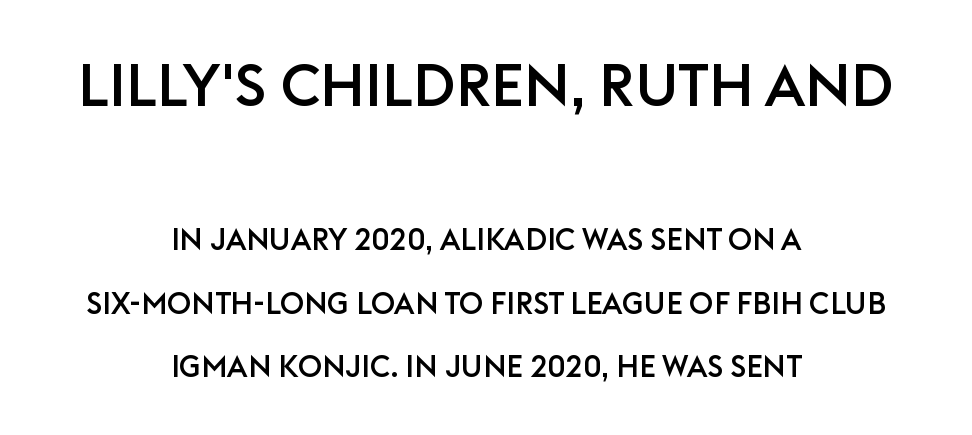
This rendering employs a face without finishing strokes, i.e., a sans-serif. Think of a printed novel: that variable character pitch is what you see here. These lines keep a tight, regular rhythm from letter to letter. Loosely led — the rows are spread out. Glance below the letters and you will spot only blank space.
